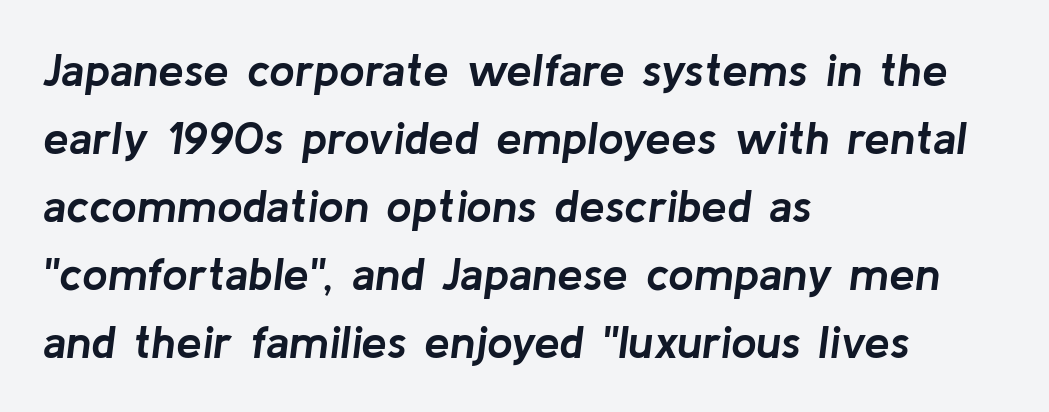
The letters advance in unequal steps, a hallmark of proportional type. Honestly, the letter spacing is just normal — you wouldn't notice it. You can tell it's italic because the verticals aren't actually vertical. The space beneath each line is pristine and unruled. The glyphs have the mass of a bold cut.
